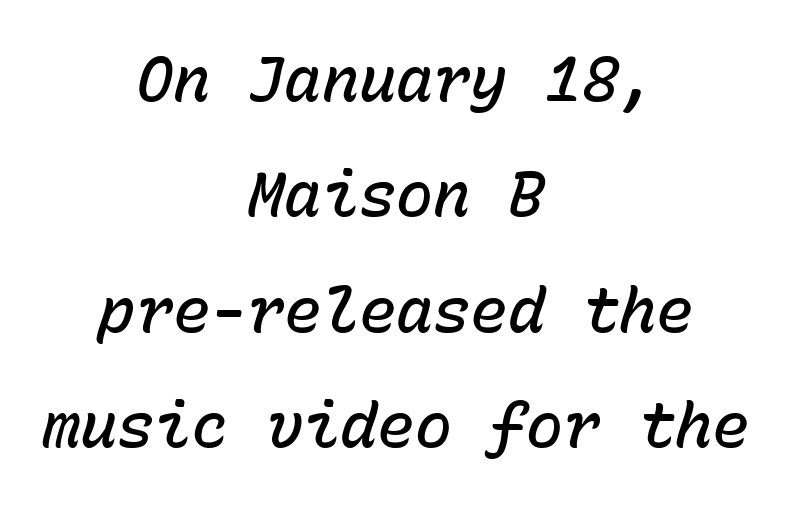
The image shows 62 px semibold type, italic (leaning right), monospaced; set centered, line spacing 1.86x, normal letter spacing, not underlined; low stroke contrast and a medium x-height.
